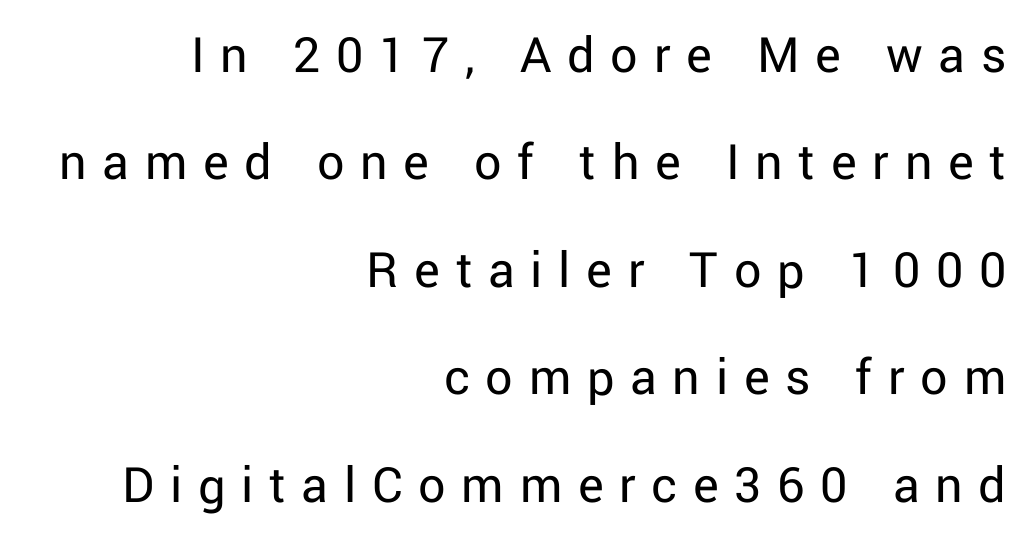
Which margin do the lines hug? The right one — the left edge is uneven. Each new line begins a long way beneath the previous one. Note: no serifs on the glyphs. No heavy texture on the line: the type isn't bold. The axis of the letterforms is exactly vertical. The letters advance in unequal steps, a hallmark of proportional type.
